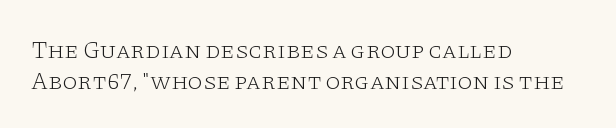
Is the type heavy? It reads as light-to-regular instead. Leftover space on each line is placed entirely after the last word. Characters follow at the spacing the type designer built in. The passage shown stacks its lines at a standard gap.
